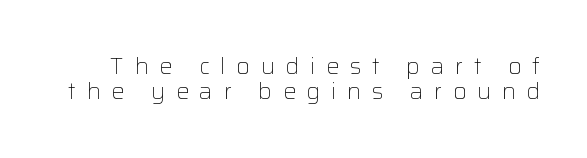
The image shows 23 px text type, upright; set tight line spacing (1.1x), unusually wide letter spacing (+0.47 em), not underlined.
